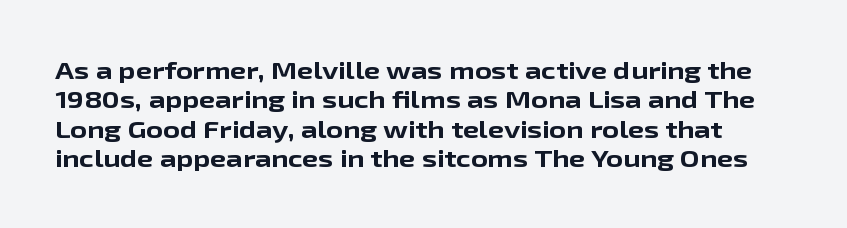
Q: Is the text bold? A: Yes.
Q: Is the text italic (slanted)? A: No, it is upright.
Q: Is the text underlined? A: No.
Q: Is the spacing between letters normal or unusually wide? A: Normal.
Q: Is the spacing between lines tight, normal or loose? A: Normal.
